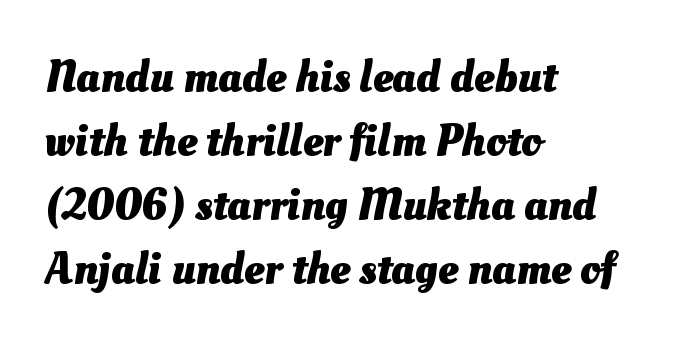
Q: Is the text bold? A: Yes.
Q: Is the text underlined? A: No.
Q: How is the paragraph aligned? A: Left-aligned.
Q: Is the spacing between letters normal or unusually wide? A: Normal.
Q: Is the spacing between lines tight, normal or loose? A: Normal.
Q: Width (condensed, normal, or wide)? A: Normal.
Q: Stroke contrast? A: Medium.
Q: x-height? A: Small.
Q: Monospaced? A: No.
